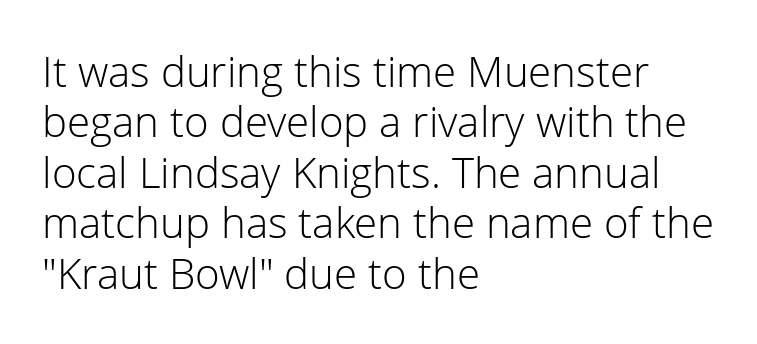
{"serif": "no", "italic": "no", "bold": "no", "weight": "light", "width": "normal", "stroke_contrast": "low", "x_height": "medium", "monospaced": "no", "underline": "no", "align": "left", "line_spacing_ratio": 1.2, "letter_spacing": "normal", "letter_spacing_em": 0.0, "glyph_px": 42}
